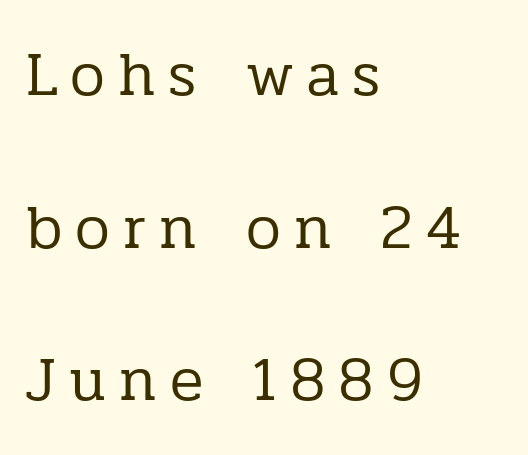
The image shows 62 px regular-weight serif type, upright; set left-aligned, loose line spacing (2.46x), unusually wide letter spacing (+0.21 em), not underlined; low stroke contrast and a medium x-height.
